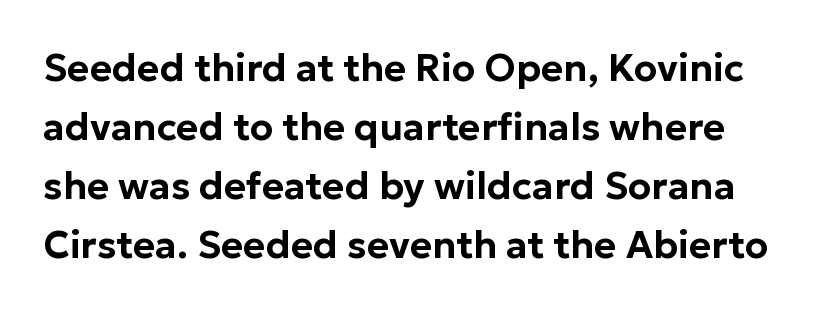
{"serif": "no", "italic": "no", "width": "normal", "stroke_contrast": "low", "x_height": "medium", "monospaced": "no", "underline": "no", "line_spacing": "normal", "line_spacing_ratio": 1.55, "letter_spacing": "normal", "letter_spacing_em": 0.0, "glyph_px": 38}
